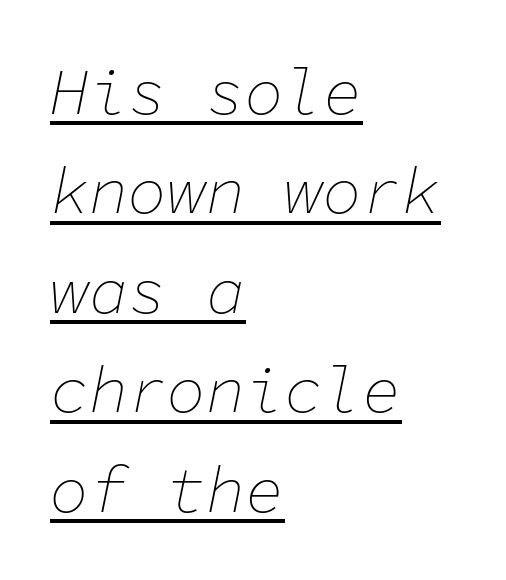
The image shows 65 px thin type, italic (leaning right), monospaced; set left-aligned, normal line spacing (1.53x), normal letter spacing, underlined; low stroke contrast and a medium x-height.
